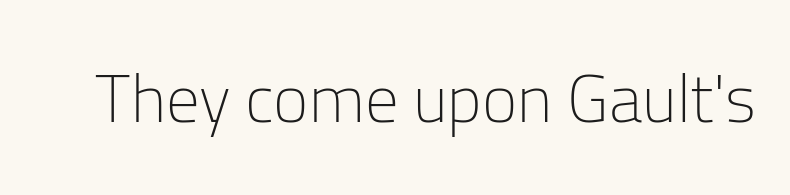
Q: Is the text bold? A: No.
Q: Is the text italic (slanted)? A: No, it is upright.
Q: Is the typeface a serif or a sans-serif typeface? A: Sans-serif.
Q: Is the text underlined? A: No.
Q: Is the spacing between letters normal or unusually wide? A: Normal.
Q: Width (condensed, normal, or wide)? A: Normal.
Q: Stroke contrast? A: Low.
Q: x-height? A: Medium.
Q: Monospaced? A: No.
